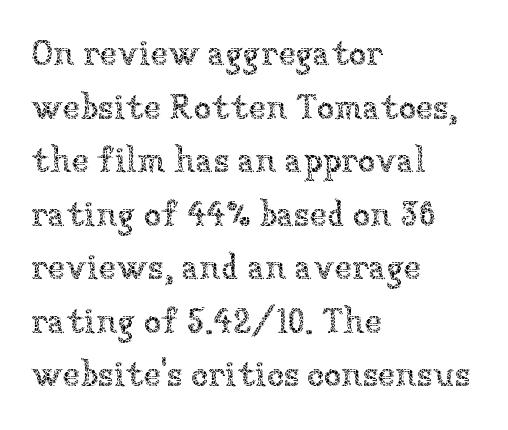
Q: Is the text bold? A: No.
Q: Is the text italic (slanted)? A: No, it is upright.
Q: Is the text underlined? A: No.
Q: How is the paragraph aligned? A: Left-aligned.
Q: Is the spacing between letters normal or unusually wide? A: Normal.
Q: Is the spacing between lines tight, normal or loose? A: Normal.
Q: Width (condensed, normal, or wide)? A: Normal.
Q: Stroke contrast? A: Low.
Q: x-height? A: Medium.
Q: Monospaced? A: No.
